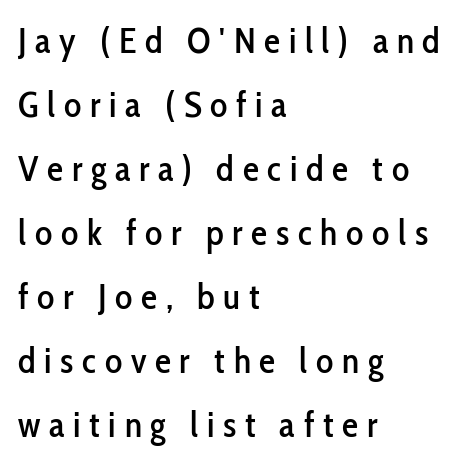
Does the lettering tilt? It doesn't — this is upright. The passage shown has open, widely tracked lettering throughout. Horizontal alignment here is leftward, the default for most running prose. The passage shown is typed in a proportional face where columns would drift.
